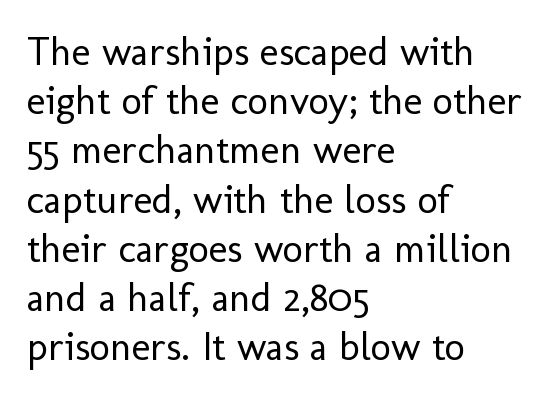
{"serif": "no", "italic": "no", "bold": "no", "weight": "regular", "width": "normal", "stroke_contrast": "low", "x_height": "medium", "monospaced": "no", "underline": "no", "align": "left", "line_spacing_ratio": 1.23, "letter_spacing": "normal", "letter_spacing_em": 0.0, "glyph_px": 40}
